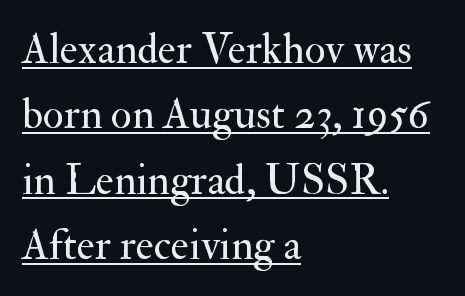
Q: Is the text bold? A: No.
Q: Is the text italic (slanted)? A: No, it is upright.
Q: Is the typeface a serif or a sans-serif typeface? A: Serif.
Q: Is the text underlined? A: Yes.
Q: How is the paragraph aligned? A: Left-aligned.
Q: Is the spacing between letters normal or unusually wide? A: Normal.
Q: Is the spacing between lines tight, normal or loose? A: Normal.
Q: Width (condensed, normal, or wide)? A: Normal.
Q: Stroke contrast? A: Medium.
Q: x-height? A: Small.
Q: Monospaced? A: No.
